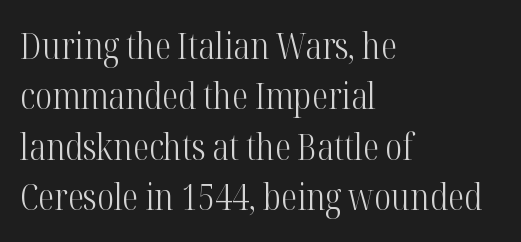
Short note: letters normally spaced. Alignment: flush left. Descender tails drop into unmarked territory. The rows are spaced the way most documents space them. The passage shown is not bold in any degree.
